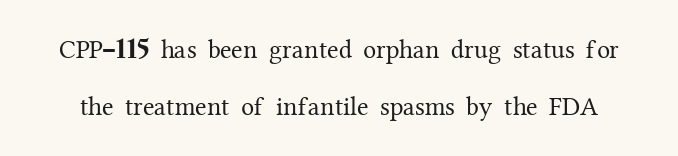
The image shows 26 px text type, upright; set loose line spacing (2.18x), normal letter spacing, not underlined.
